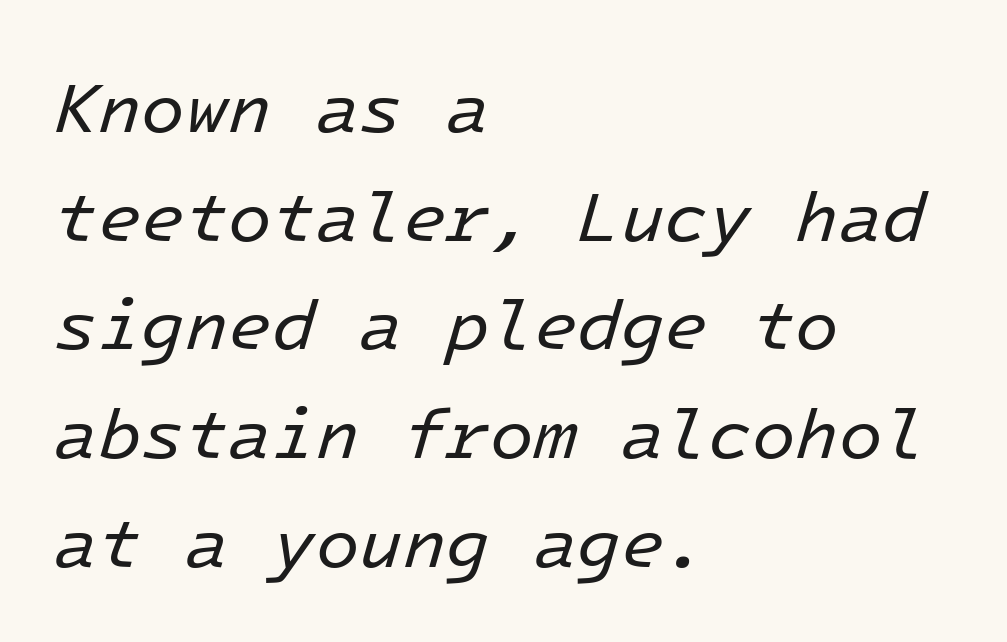
The image shows 71 px regular-weight type, italic (leaning right), monospaced; set left-aligned, normal line spacing (1.53x), normal letter spacing, not underlined; low stroke contrast and a medium x-height.
